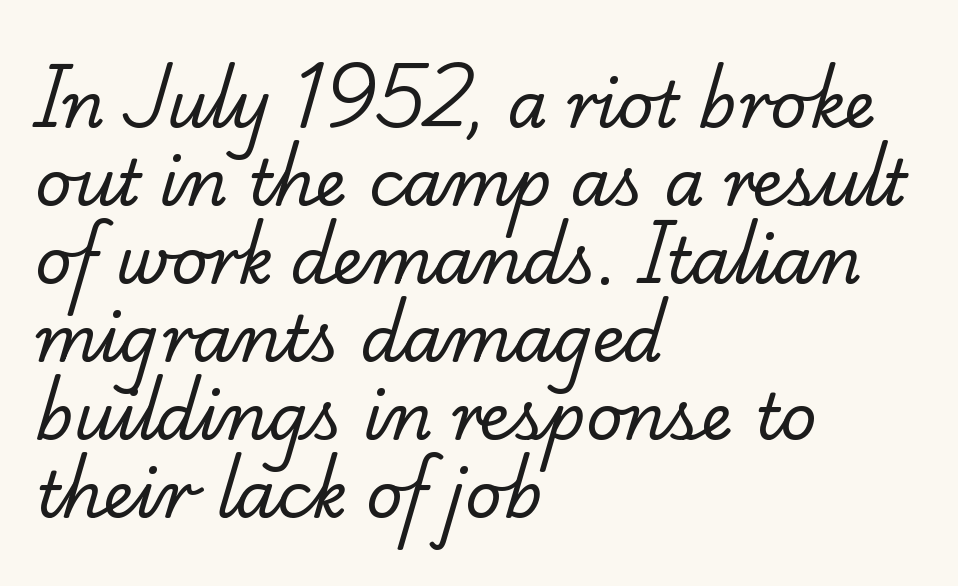
{"bold": "no", "weight": "regular", "width": "normal", "stroke_contrast": "low", "x_height": "small", "monospaced": "no", "underline": "no", "align": "left", "line_spacing_ratio": 1.22, "letter_spacing": "normal", "letter_spacing_em": 0.0, "glyph_px": 64}
